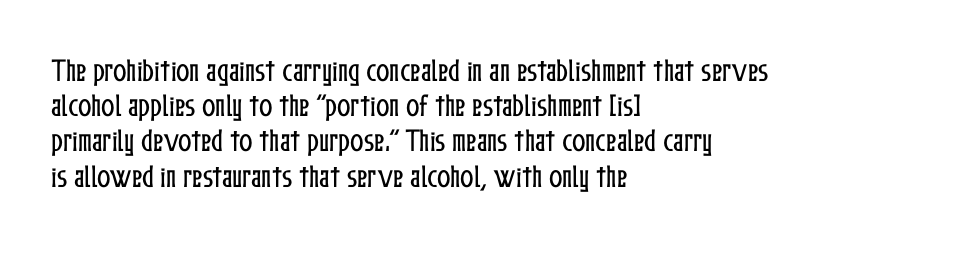
{"italic": "no", "underline": "no", "align": "left", "line_spacing": "normal", "line_spacing_ratio": 1.41, "letter_spacing": "normal", "letter_spacing_em": 0.0, "glyph_px": 25}
